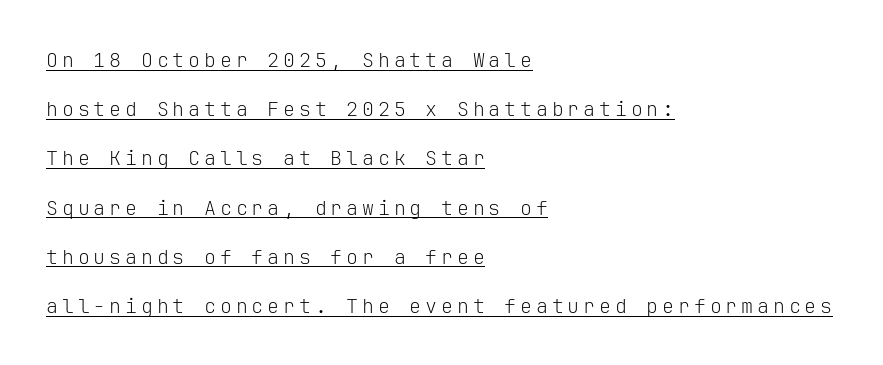
Q: Is the text bold? A: No.
Q: Is the text italic (slanted)? A: No, it is upright.
Q: Is the text underlined? A: Yes.
Q: How is the paragraph aligned? A: Left-aligned.
Q: Is the spacing between lines tight, normal or loose? A: Loose.
